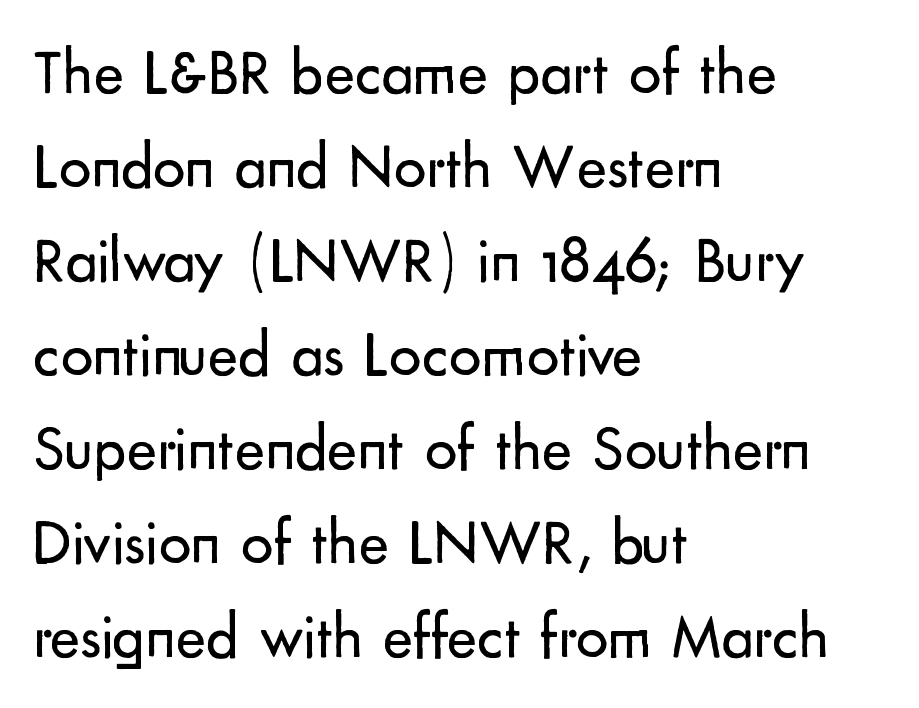
Compared with a typical body face, this is equally light or lighter still. Varying glyph widths throughout — classic text-font behaviour. The ragged edge is on the right, which tells us the setting is flush left. Letter spacing: default.
